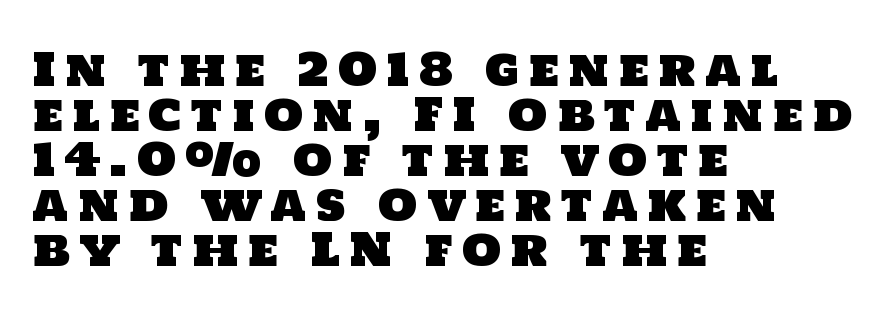
Q: Is the typeface a serif or a sans-serif typeface? A: Sans-serif.
Q: Is the text underlined? A: No.
Q: How is the paragraph aligned? A: Left-aligned.
Q: Is the spacing between letters normal or unusually wide? A: Unusually wide.
Q: Is the spacing between lines tight, normal or loose? A: Tight.
Q: Width (condensed, normal, or wide)? A: Normal.
Q: Stroke contrast? A: Low.
Q: x-height? A: Large.
Q: Monospaced? A: No.
